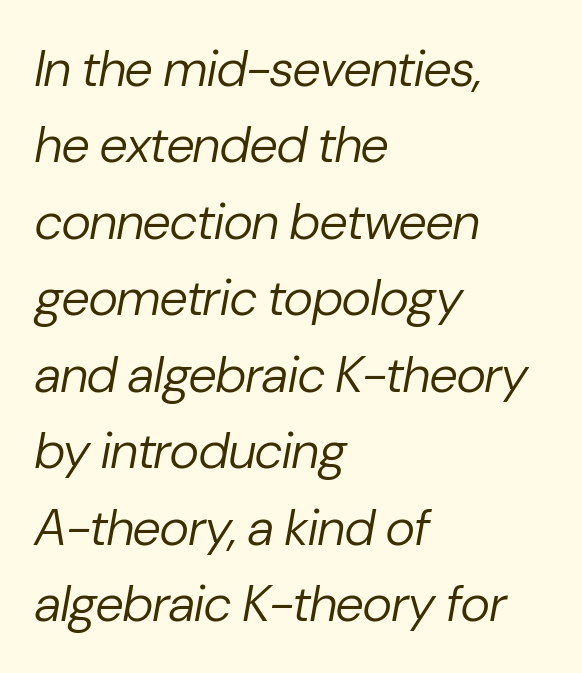
{"italic": "yes", "lean": "right", "slant_degrees": 10, "bold": "no", "weight": "regular", "width": "normal", "stroke_contrast": "low", "x_height": "medium", "monospaced": "no", "underline": "no", "align": "left", "line_spacing": "normal", "line_spacing_ratio": 1.5, "letter_spacing": "normal", "letter_spacing_em": 0.0, "glyph_px": 51}
